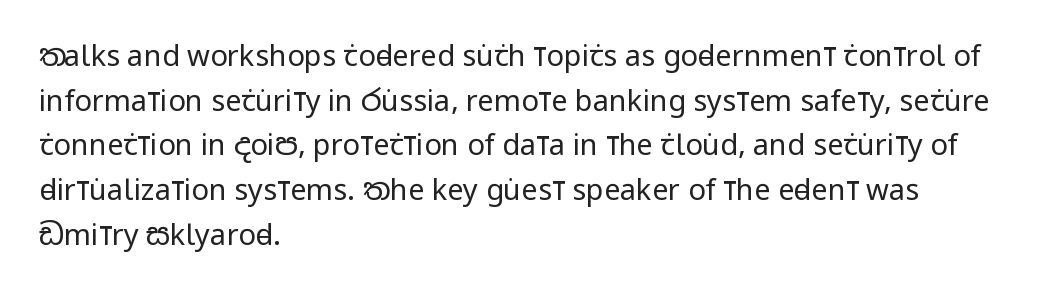
Q: Is the text bold? A: No.
Q: Is the text italic (slanted)? A: No, it is upright.
Q: Is the typeface a serif or a sans-serif typeface? A: Sans-serif.
Q: Is the text underlined? A: No.
Q: How is the paragraph aligned? A: Left-aligned.
Q: Is the spacing between letters normal or unusually wide? A: Normal.
Q: Is the spacing between lines tight, normal or loose? A: Normal.
Q: Width (condensed, normal, or wide)? A: Condensed.
Q: Stroke contrast? A: Low.
Q: x-height? A: Large.
Q: Monospaced? A: No.
